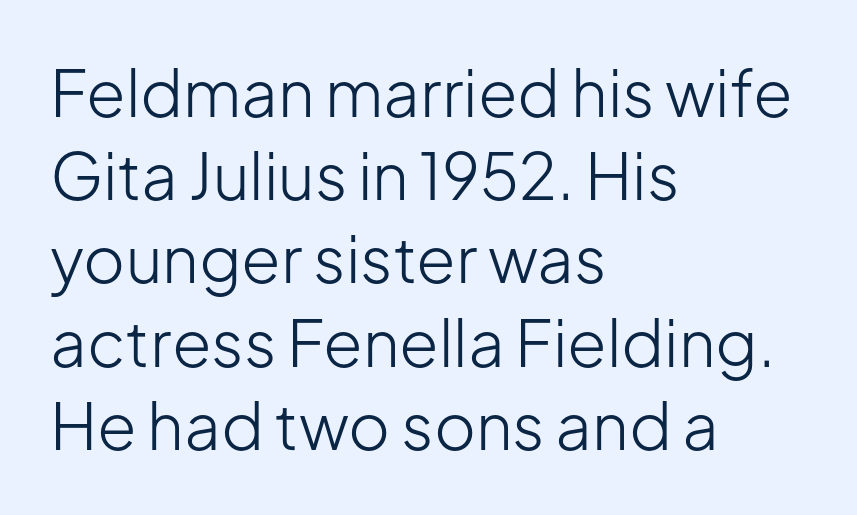
Clear beneath every line of the passage. Is the letter spacing exaggerated? No — it looks like the ordinary default. Typographically, this falls in the sans-serif category. Weight: not bold — regular or lighter. Alignment: flush left. Ascenders rise straight up at ninety degrees.
